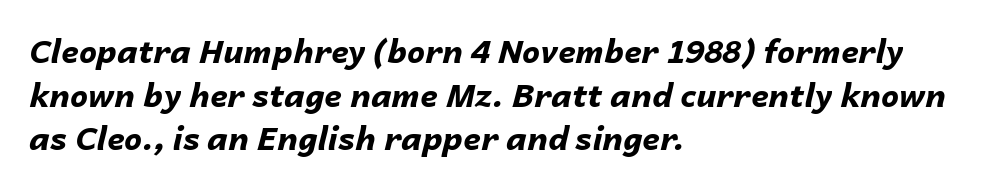
The area under the type is left untouched. A student would call this left alignment; a typographer would say flush left, rag right. The specimen reads as italic at a glance. Regular leading. The passage shown is typed in a proportional face where columns would drift. Caption: bold face, heavy strokes.
